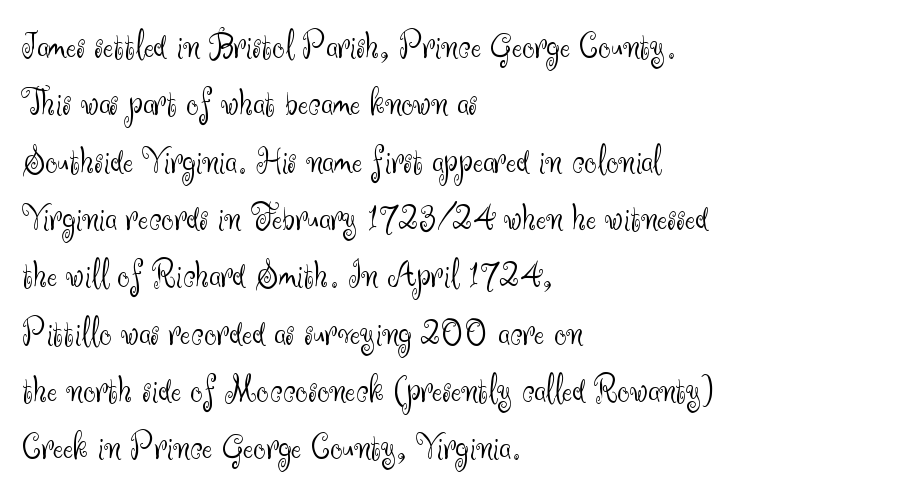
Reading down the block, your eye returns to a fixed left position each line. Stems here are at most as thick as an everyday book face. These lines keep a tight, regular rhythm from letter to letter. Is this a fixed-width face? No — the glyphs have proportional, varying widths. Style check: upright. The designer left line spacing at the default.
